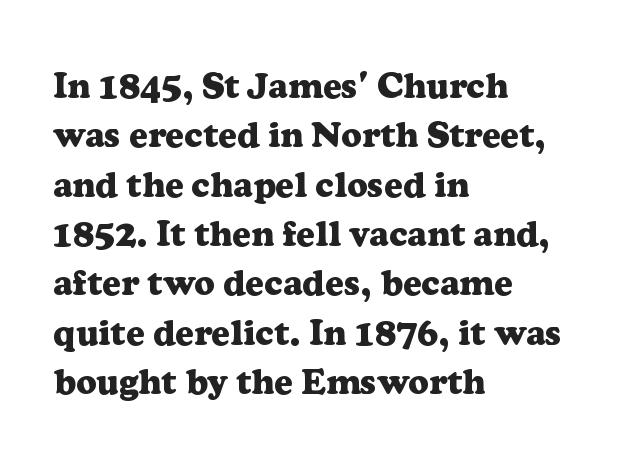
The lettering holds an erect, upright posture throughout. A classic flush-left, rag-right setting is used for this passage. The type is set solid horizontally, with unmodified tracking. In terms of weight, the rendering is a true, heavy bold. Successive baselines arrive at the customary interval.
